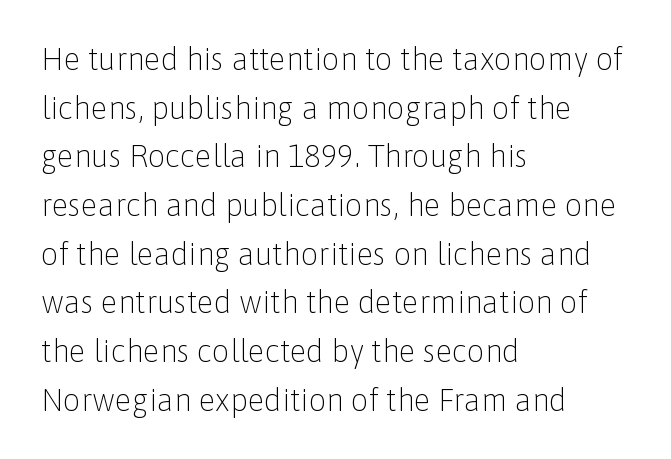
Q: Is the text bold? A: No.
Q: Is the text italic (slanted)? A: No, it is upright.
Q: Is the typeface a serif or a sans-serif typeface? A: Sans-serif.
Q: Is the text underlined? A: No.
Q: How is the paragraph aligned? A: Left-aligned.
Q: Is the spacing between letters normal or unusually wide? A: Normal.
Q: Is the spacing between lines tight, normal or loose? A: Normal.
Q: Width (condensed, normal, or wide)? A: Normal.
Q: Stroke contrast? A: Low.
Q: x-height? A: Medium.
Q: Monospaced? A: No.
